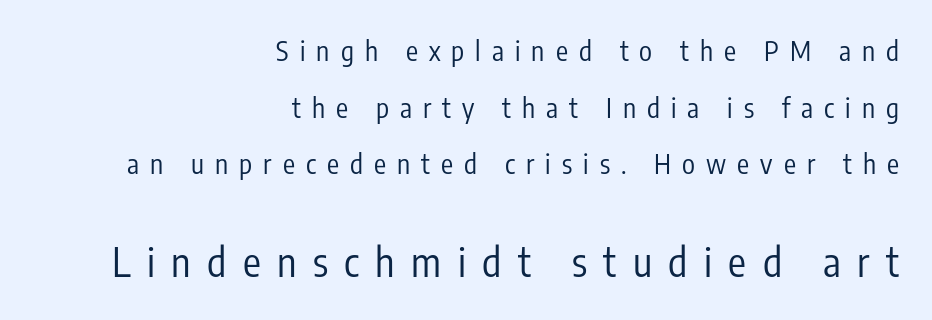
The image shows 40 px regular-weight, condensed sans-serif type, upright; set right-aligned, loose line spacing (2.1x), unusually wide letter spacing (+0.41 em), not underlined; the second (bottom) block is 1.48x larger; low stroke contrast and a medium x-height.
